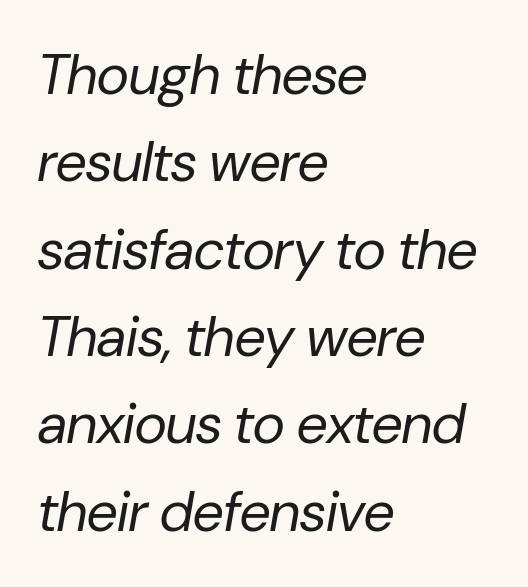
Is the stroke heavy? The answer is a plain regular-or-lighter. Anything drawn beneath the words? Only blank space. Does the leading feel generous? No, just average. The rendering applies a slant to the glyphs. Does extra space separate the letters? No, they use regular spacing.
